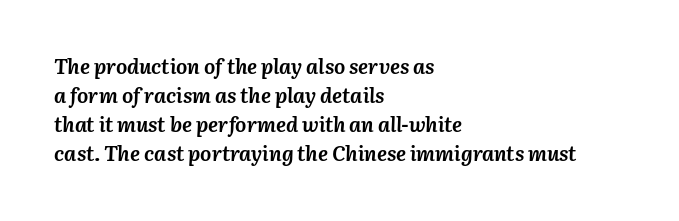
The image shows 21 px bold type, italic (leaning right); set left-aligned, normal line spacing (1.38x), normal letter spacing, not underlined.
